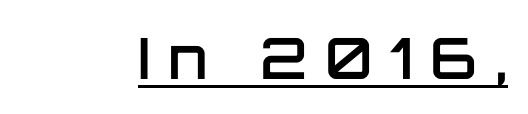
Q: Is the text bold? A: Semi-bold.
Q: Is the text italic (slanted)? A: No, it is upright.
Q: Is the typeface a serif or a sans-serif typeface? A: Sans-serif.
Q: Is the text underlined? A: Yes.
Q: Is the spacing between letters normal or unusually wide? A: Unusually wide.
Q: Width (condensed, normal, or wide)? A: Normal.
Q: Stroke contrast? A: Low.
Q: x-height? A: Large.
Q: Monospaced? A: No.
